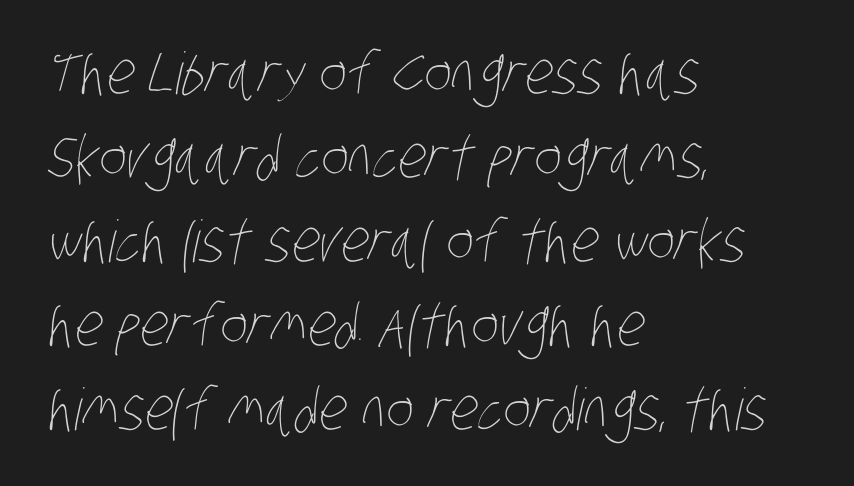
{"bold": "no", "weight": "thin", "width": "condensed", "stroke_contrast": "low", "x_height": "large", "monospaced": "no", "underline": "no", "align": "left", "line_spacing": "normal", "line_spacing_ratio": 1.45, "letter_spacing": "normal", "letter_spacing_em": 0.0, "glyph_px": 58}
